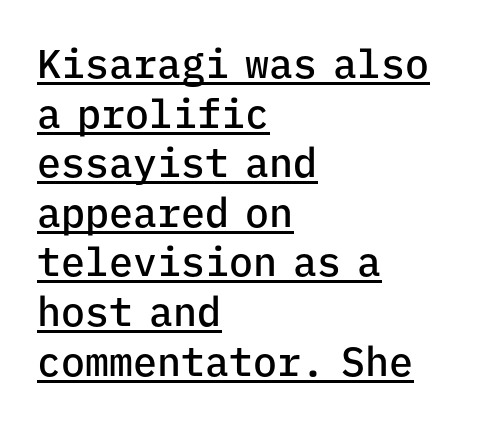
{"serif": "no", "italic": "no", "bold": "semi", "weight": "semibold", "width": "normal", "stroke_contrast": "low", "x_height": "medium", "monospaced": "yes", "underline": "yes", "align": "left", "line_spacing_ratio": 1.24, "letter_spacing": "normal", "letter_spacing_em": 0.0, "glyph_px": 40}
